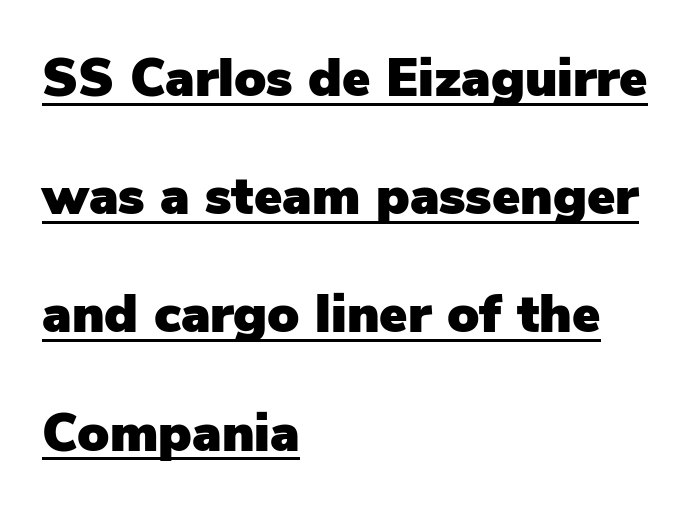
{"serif": "no", "italic": "no", "width": "normal", "stroke_contrast": "low", "x_height": "medium", "monospaced": "no", "underline": "yes", "align": "left", "line_spacing": "loose", "line_spacing_ratio": 2.23, "letter_spacing": "normal", "letter_spacing_em": 0.0, "glyph_px": 53}
